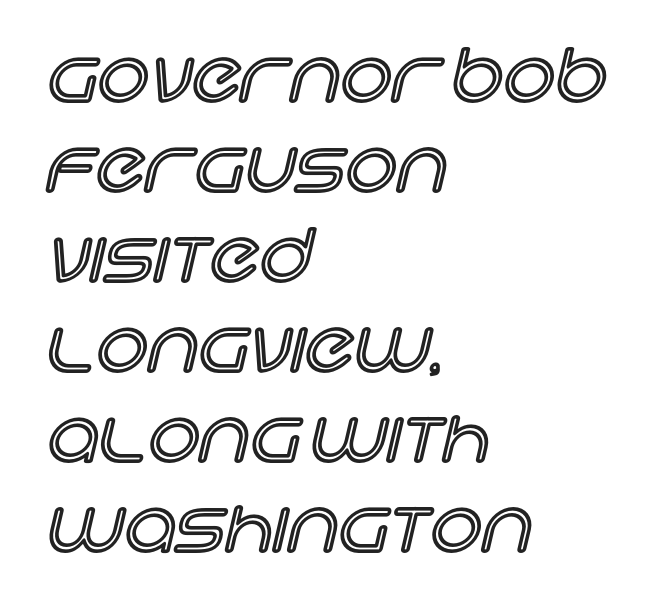
{"width": "normal", "x_height": "large", "monospaced": "no", "underline": "no", "align": "left", "line_spacing": "normal", "line_spacing_ratio": 1.25, "letter_spacing": "normal", "letter_spacing_em": 0.0, "glyph_px": 72}
